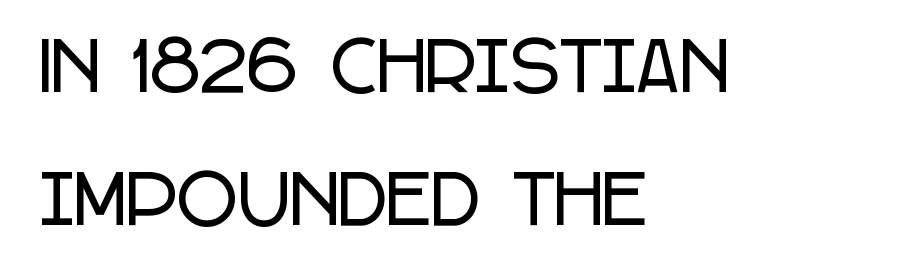
{"serif": "no", "italic": "no", "width": "condensed", "stroke_contrast": "low", "x_height": "large", "monospaced": "no", "underline": "no", "align": "left", "line_spacing": "loose", "line_spacing_ratio": 2.02, "letter_spacing": "normal", "letter_spacing_em": 0.0, "glyph_px": 66}
